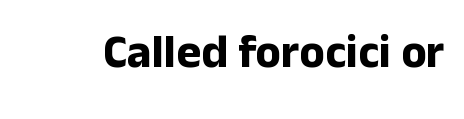
{"serif": "no", "italic": "no", "bold": "yes", "weight": "bold", "width": "normal", "stroke_contrast": "low", "x_height": "medium", "monospaced": "no", "underline": "no", "letter_spacing": "normal", "letter_spacing_em": 0.0, "glyph_px": 47}
